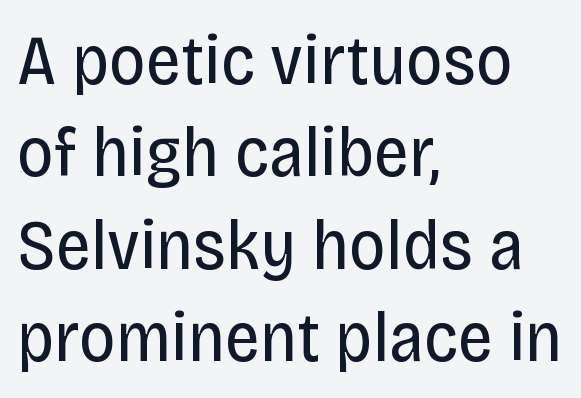
The image shows 71 px regular-weight, condensed sans-serif type, upright; set left-aligned, normal line spacing (1.3x), normal letter spacing, not underlined; low stroke contrast and a large x-height.
